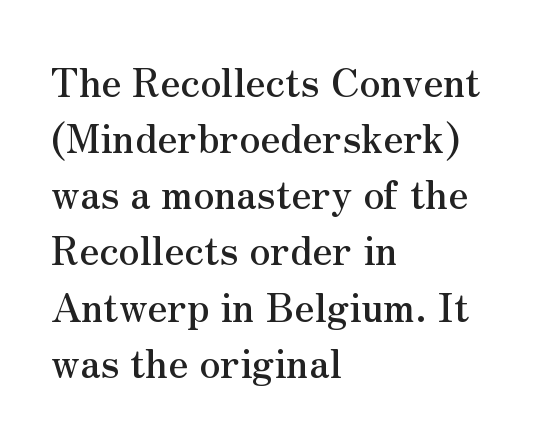
Q: Is the text italic (slanted)? A: No, it is upright.
Q: Is the typeface a serif or a sans-serif typeface? A: Serif.
Q: Is the text underlined? A: No.
Q: How is the paragraph aligned? A: Left-aligned.
Q: Is the spacing between letters normal or unusually wide? A: Normal.
Q: Is the spacing between lines tight, normal or loose? A: Normal.
Q: Width (condensed, normal, or wide)? A: Normal.
Q: Stroke contrast? A: Medium.
Q: x-height? A: Small.
Q: Monospaced? A: No.
